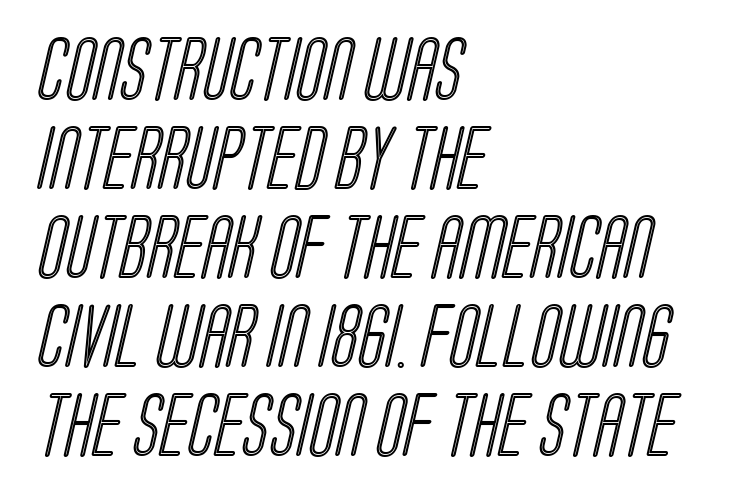
Q: Is the text underlined? A: No.
Q: How is the paragraph aligned? A: Left-aligned.
Q: Is the spacing between letters normal or unusually wide? A: Normal.
Q: Is the spacing between lines tight, normal or loose? A: Normal.
Q: Width (condensed, normal, or wide)? A: Condensed.
Q: x-height? A: Large.
Q: Monospaced? A: No.
